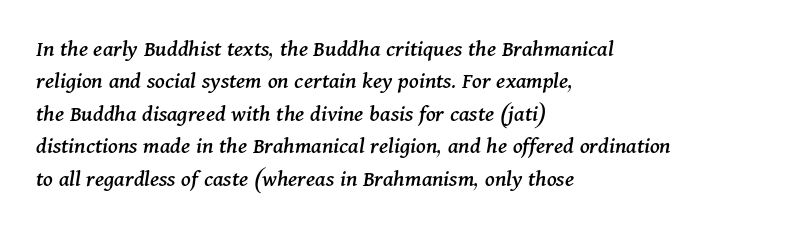
The image shows 24 px text type, italic (leaning right); set left-aligned, normal line spacing (1.35x), normal letter spacing, not underlined.
